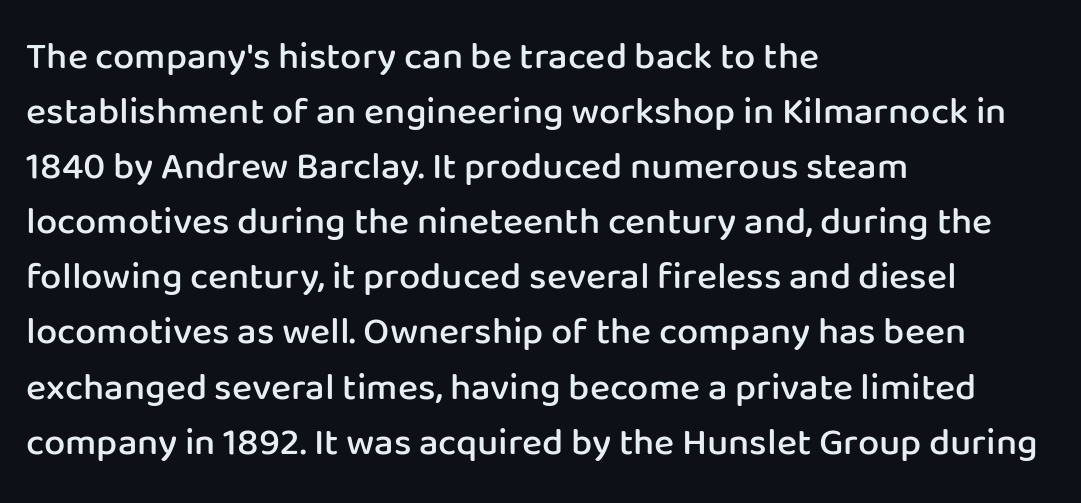
Q: Is the text bold? A: Semi-bold.
Q: Is the text italic (slanted)? A: No, it is upright.
Q: Is the typeface a serif or a sans-serif typeface? A: Sans-serif.
Q: Is the text underlined? A: No.
Q: How is the paragraph aligned? A: Left-aligned.
Q: Is the spacing between letters normal or unusually wide? A: Normal.
Q: Is the spacing between lines tight, normal or loose? A: Normal.
Q: Width (condensed, normal, or wide)? A: Normal.
Q: Stroke contrast? A: Low.
Q: x-height? A: Medium.
Q: Monospaced? A: No.
